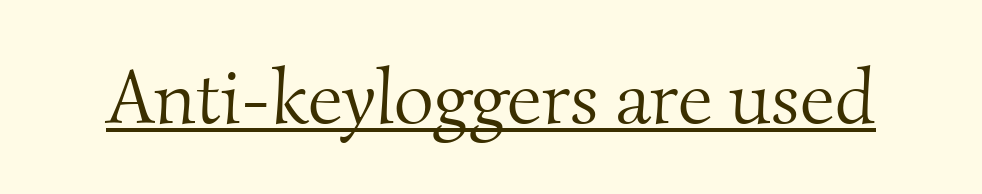
The image shows 77 px light serif type; set normal letter spacing, underlined; medium stroke contrast and a small x-height.
